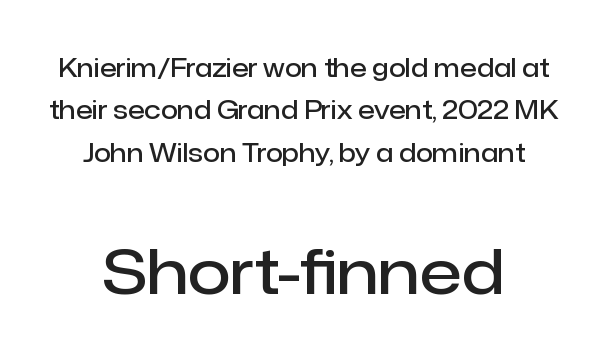
{"serif": "no", "italic": "no", "bold": "semi", "weight": "semibold", "width": "normal", "stroke_contrast": "low", "x_height": "medium", "monospaced": "no", "underline": "no", "align": "center", "line_spacing": "normal", "line_spacing_ratio": 1.7, "letter_spacing": "normal", "letter_spacing_em": 0.0, "larger_block": "second", "size_ratio": 2.48, "glyph_px": 62}
